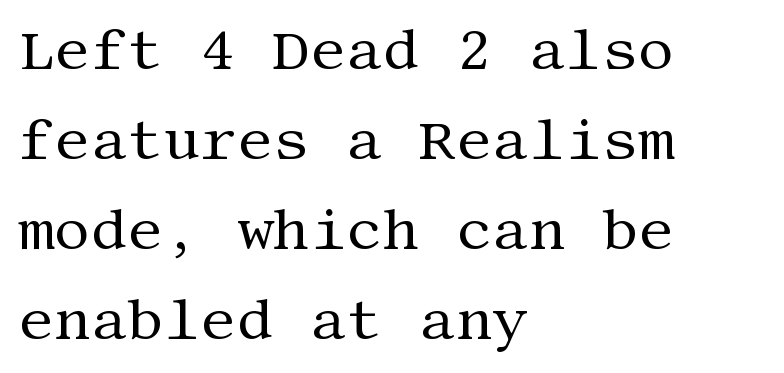
The image shows 57 px regular-weight serif type, upright; set left-aligned, normal line spacing (1.58x), normal letter spacing, not underlined; medium stroke contrast and a large x-height.
